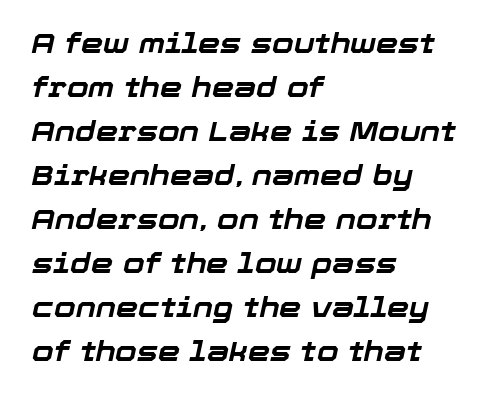
Q: Is the text bold? A: Yes.
Q: Is the text italic (slanted)? A: Yes, it leans right by about 12 degrees.
Q: Is the text underlined? A: No.
Q: How is the paragraph aligned? A: Left-aligned.
Q: Is the spacing between letters normal or unusually wide? A: Normal.
Q: Is the spacing between lines tight, normal or loose? A: Normal.
Q: Width (condensed, normal, or wide)? A: Normal.
Q: Stroke contrast? A: Low.
Q: x-height? A: Medium.
Q: Monospaced? A: No.
